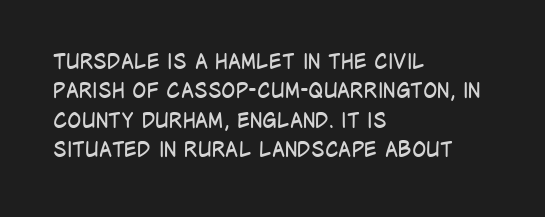
Q: Is the text bold? A: No.
Q: Is the text italic (slanted)? A: No, it is upright.
Q: Is the text underlined? A: No.
Q: How is the paragraph aligned? A: Left-aligned.
Q: Is the spacing between letters normal or unusually wide? A: Normal.
Q: Is the spacing between lines tight, normal or loose? A: Normal.
